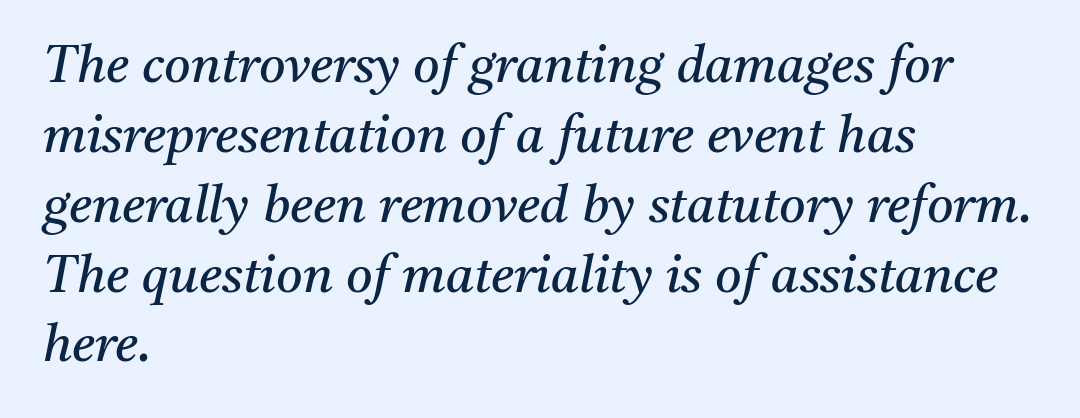
Q: Is the text bold? A: No.
Q: Is the text italic (slanted)? A: Yes, it leans right by about 11 degrees.
Q: Is the typeface a serif or a sans-serif typeface? A: Serif.
Q: Is the text underlined? A: No.
Q: How is the paragraph aligned? A: Left-aligned.
Q: Is the spacing between letters normal or unusually wide? A: Normal.
Q: Is the spacing between lines tight, normal or loose? A: Normal.
Q: Width (condensed, normal, or wide)? A: Normal.
Q: Stroke contrast? A: Medium.
Q: x-height? A: Medium.
Q: Monospaced? A: No.
